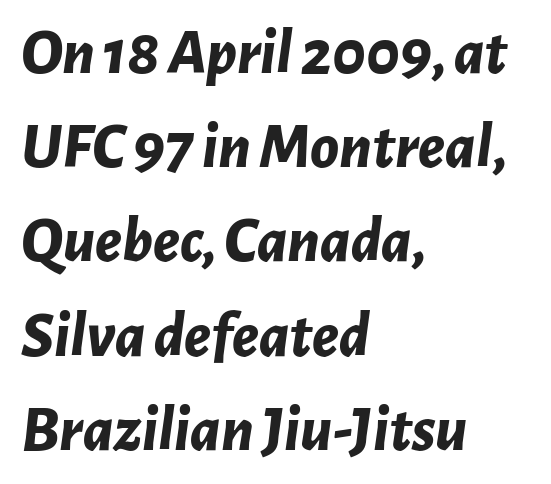
The string is rendered with underlining switched off. Line starts are locked; line ends wander. This is oblique type, the kind used for emphasis or titles. Each new line begins a customary step beneath the previous one.
